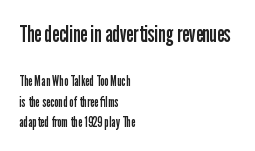
The image shows 23 px text type, upright; set left-aligned, normal line spacing (1.49x), normal letter spacing, not underlined; the first (top) block is 1.64x larger.
